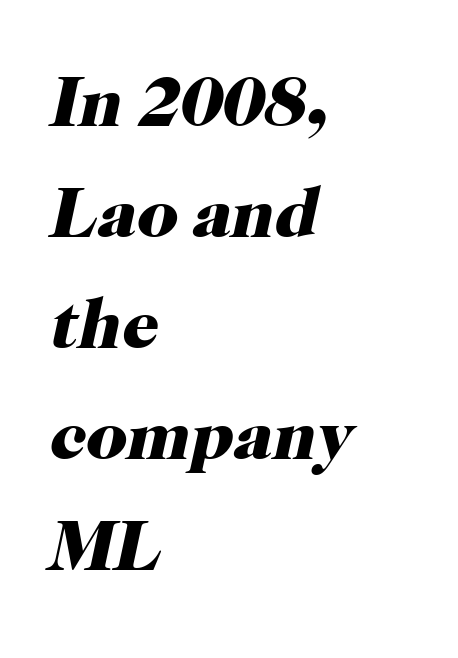
The image shows 72 px heavy serif type, italic (leaning right); set left-aligned, normal line spacing (1.54x), normal letter spacing, not underlined; high stroke contrast and a medium x-height.
